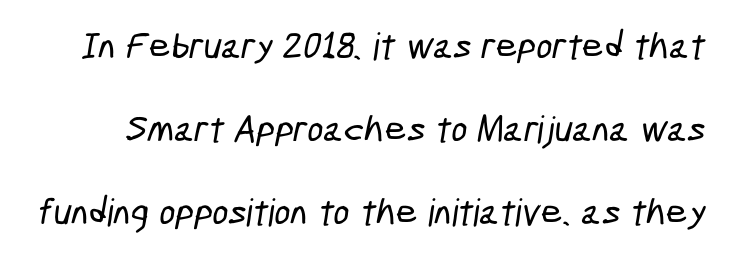
Are there feet on the stems? There aren't — it's a sans. The rendering uses a large line-height, opening up the rows. Each word holds together tightly as a unit, with standard inter-letter gaps. Letters rest on an invisible, unmarked baseline. The passage shown is typed in a proportional face where columns would drift.
